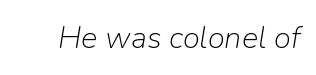
Emphasis-style slanted type is in use. Between one letter and the next there's only the usual sliver of space. The weight tops out at a normal text grade. The glyphs are unaccompanied by any horizontal stroke below them. Proportional: the letters do not fall into vertical columns.
